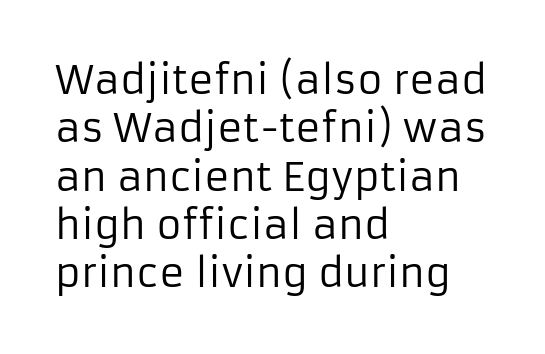
{"serif": "no", "italic": "no", "bold": "no", "weight": "regular", "width": "normal", "stroke_contrast": "low", "x_height": "medium", "monospaced": "no", "underline": "no", "align": "left", "line_spacing_ratio": 1.24, "letter_spacing": "normal", "letter_spacing_em": 0.0, "glyph_px": 39}
